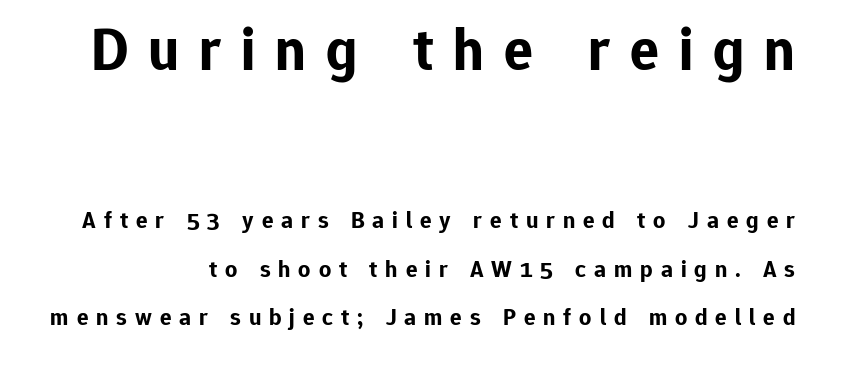
The image shows 60 px bold sans-serif type, upright; set right-aligned, loose line spacing (2.03x), unusually wide letter spacing (+0.33 em), not underlined; the first (top) block is 2.5x larger; low stroke contrast and a medium x-height.
